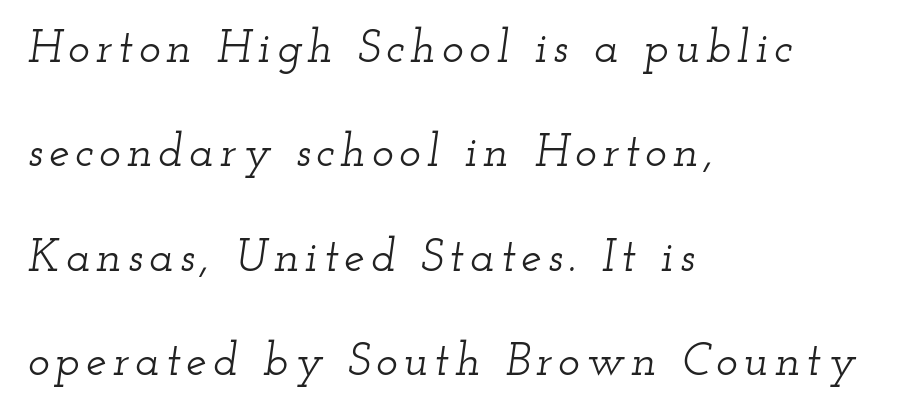
The image shows 46 px wide serif type, italic (leaning right); set left-aligned, loose line spacing (2.27x), not underlined; low stroke contrast and a small x-height.
